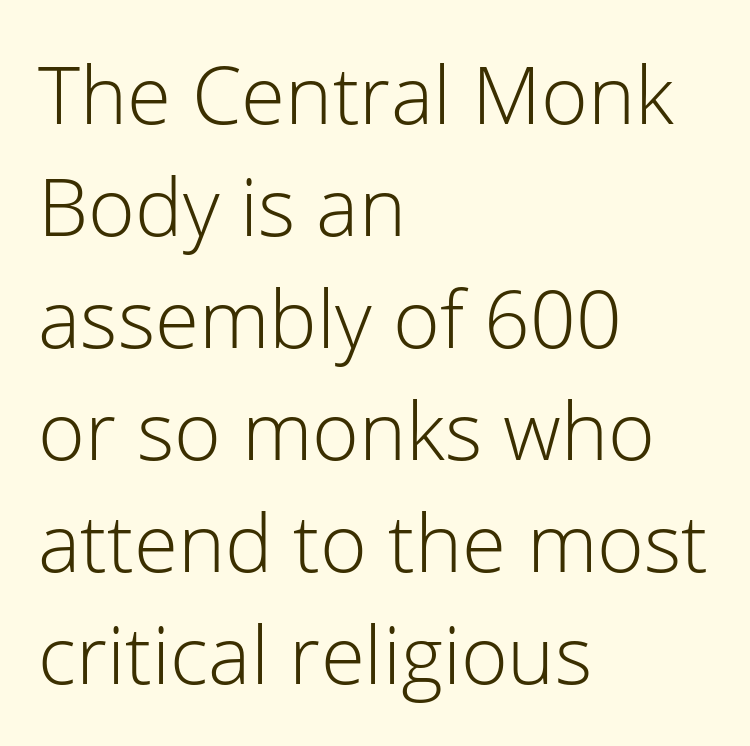
{"serif": "no", "italic": "no", "bold": "no", "weight": "light", "width": "normal", "stroke_contrast": "low", "x_height": "medium", "monospaced": "no", "underline": "no", "align": "left", "line_spacing": "normal", "line_spacing_ratio": 1.4, "letter_spacing": "normal", "letter_spacing_em": 0.0, "glyph_px": 80}
